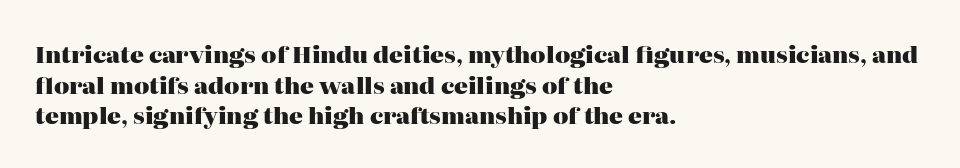
{"italic": "no", "bold": "yes", "underline": "no", "align": "left", "line_spacing": "normal", "line_spacing_ratio": 1.33, "letter_spacing": "normal", "letter_spacing_em": 0.0, "glyph_px": 23}
